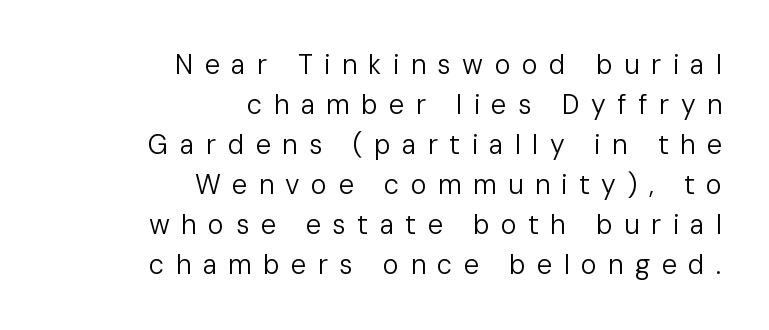
{"italic": "no", "bold": "no", "underline": "no", "align": "right", "line_spacing": "normal", "line_spacing_ratio": 1.48, "letter_spacing": "wide", "letter_spacing_em": 0.42, "glyph_px": 27}
